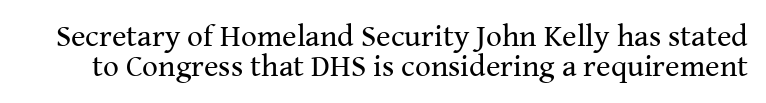
The image shows 31 px regular-weight serif type, upright; set tight line spacing (0.96x), normal letter spacing, not underlined; medium stroke contrast and a medium x-height.
